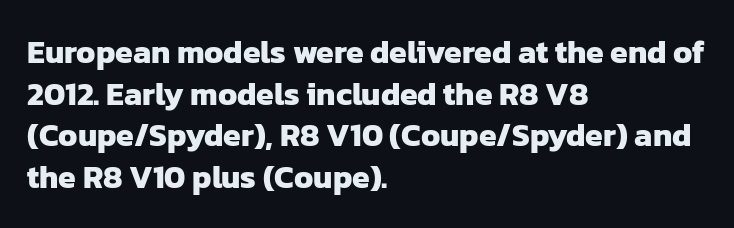
Q: Is the text bold? A: Yes.
Q: Is the typeface a serif or a sans-serif typeface? A: Sans-serif.
Q: Is the text underlined? A: No.
Q: How is the paragraph aligned? A: Left-aligned.
Q: Is the spacing between letters normal or unusually wide? A: Normal.
Q: Is the spacing between lines tight, normal or loose? A: Normal.
Q: Width (condensed, normal, or wide)? A: Normal.
Q: Stroke contrast? A: Low.
Q: x-height? A: Medium.
Q: Monospaced? A: No.
